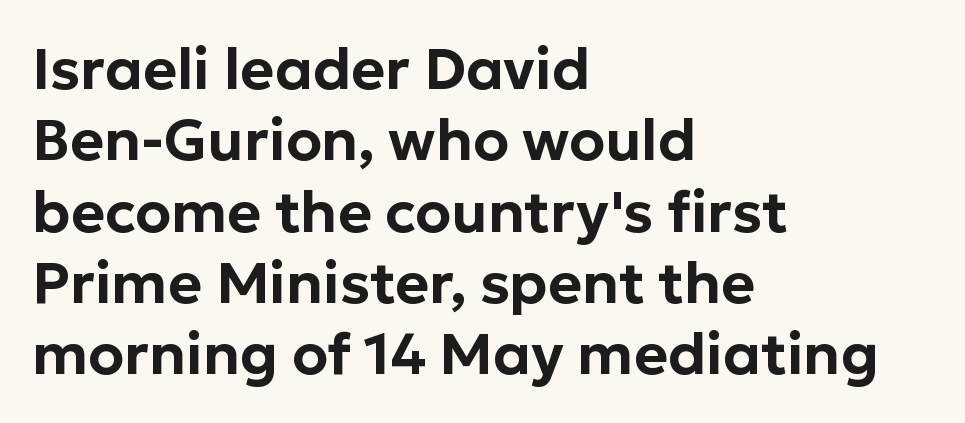
Q: Is the text italic (slanted)? A: No, it is upright.
Q: Is the typeface a serif or a sans-serif typeface? A: Sans-serif.
Q: Is the text underlined? A: No.
Q: How is the paragraph aligned? A: Left-aligned.
Q: Is the spacing between letters normal or unusually wide? A: Normal.
Q: Width (condensed, normal, or wide)? A: Normal.
Q: Stroke contrast? A: Low.
Q: x-height? A: Medium.
Q: Monospaced? A: No.
